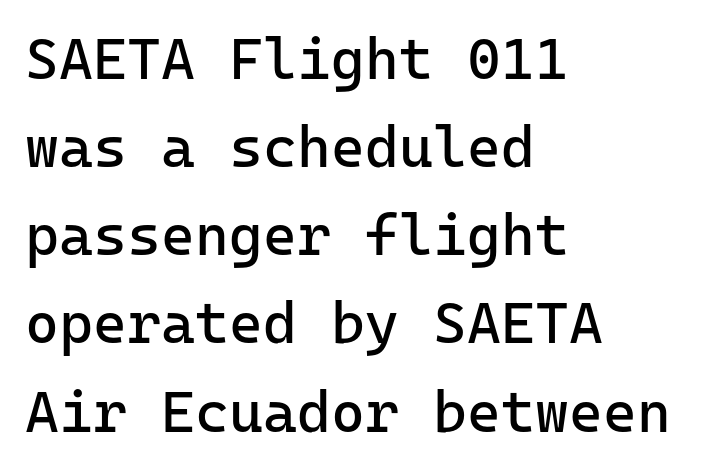
{"serif": "no", "italic": "no", "bold": "no", "weight": "regular", "width": "normal", "stroke_contrast": "low", "x_height": "medium", "underline": "no", "align": "left", "line_spacing": "normal", "line_spacing_ratio": 1.52, "letter_spacing": "normal", "letter_spacing_em": 0.0, "glyph_px": 58}
